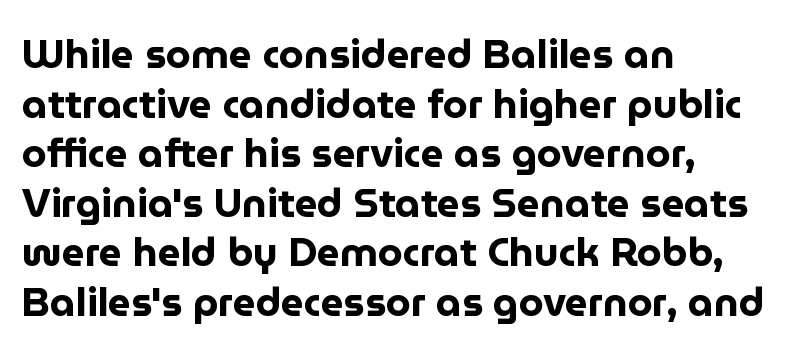
Notice how thick the strokes are: this is what a full bold looks like. Casual observation: everything's shoved over to the left. Character widths vary here, with narrow letters taking less room than wide ones. Plain, unruled lines of type. The axis of the letterforms is exactly vertical.
